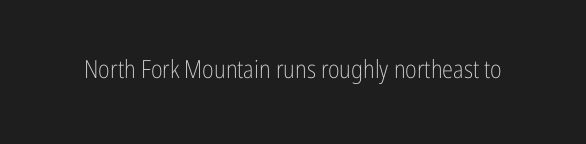
{"italic": "no", "bold": "no", "underline": "no", "letter_spacing": "normal", "letter_spacing_em": 0.0, "glyph_px": 25}
